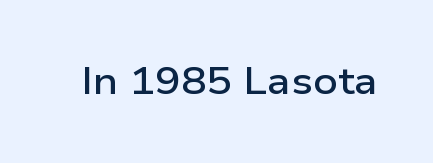
{"serif": "no", "italic": "no", "bold": "semi", "weight": "semibold", "width": "wide", "stroke_contrast": "low", "x_height": "medium", "monospaced": "no", "underline": "no", "letter_spacing": "normal", "letter_spacing_em": 0.0, "glyph_px": 38}
